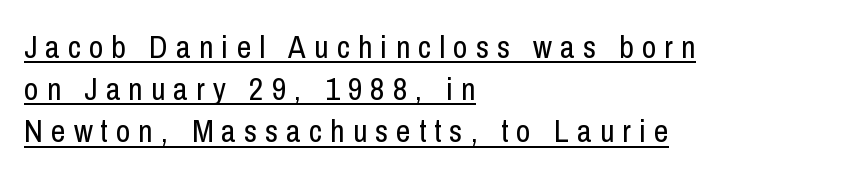
Q: Is the text bold? A: No.
Q: Is the text italic (slanted)? A: No, it is upright.
Q: Is the typeface a serif or a sans-serif typeface? A: Sans-serif.
Q: Is the text underlined? A: Yes.
Q: How is the paragraph aligned? A: Left-aligned.
Q: Is the spacing between letters normal or unusually wide? A: Unusually wide.
Q: Is the spacing between lines tight, normal or loose? A: Normal.
Q: Width (condensed, normal, or wide)? A: Condensed.
Q: Stroke contrast? A: Low.
Q: x-height? A: Medium.
Q: Monospaced? A: No.
